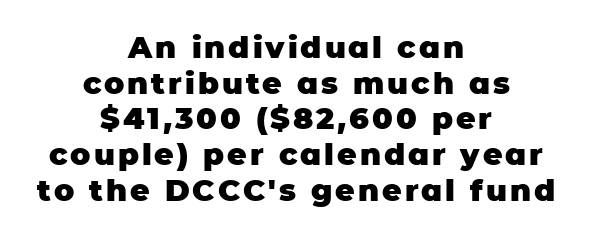
Q: Is the text bold? A: Yes.
Q: Is the text italic (slanted)? A: No, it is upright.
Q: Is the typeface a serif or a sans-serif typeface? A: Sans-serif.
Q: Is the text underlined? A: No.
Q: How is the paragraph aligned? A: Centered.
Q: Width (condensed, normal, or wide)? A: Normal.
Q: Stroke contrast? A: Low.
Q: x-height? A: Large.
Q: Monospaced? A: No.
